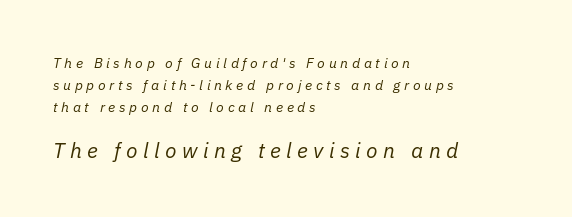
Q: Is the text bold? A: No.
Q: Is the text italic (slanted)? A: Yes, it leans right by about 11 degrees.
Q: Is the text underlined? A: No.
Q: How is the paragraph aligned? A: Left-aligned.
Q: Is the spacing between letters normal or unusually wide? A: Unusually wide.
Q: Is the spacing between lines tight, normal or loose? A: Normal.
Q: Which block of text is set in a larger size, the first (top) or the second (bottom)? A: The second (bottom) one.
